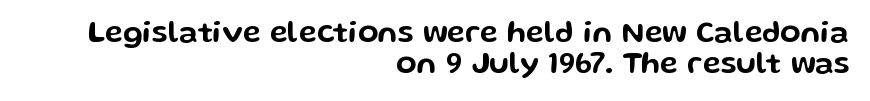
This sample uses an upright cut, with every glyph sitting square on the baseline. The passage shown is typed in a proportional face where columns would drift. In CSS terms this would be text-align: right. Horizontal bands of white between lines are thin slivers. The zone under the glyphs is completely vacant.
